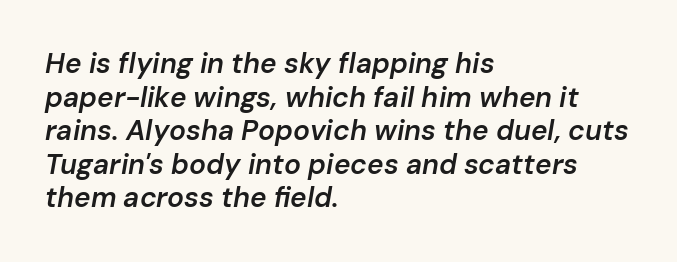
Q: Is the text bold? A: Semi-bold.
Q: Is the text italic (slanted)? A: Yes, it leans right by about 10 degrees.
Q: Is the text underlined? A: No.
Q: How is the paragraph aligned? A: Left-aligned.
Q: Is the spacing between letters normal or unusually wide? A: Normal.
Q: Width (condensed, normal, or wide)? A: Normal.
Q: Stroke contrast? A: Low.
Q: x-height? A: Medium.
Q: Monospaced? A: No.
